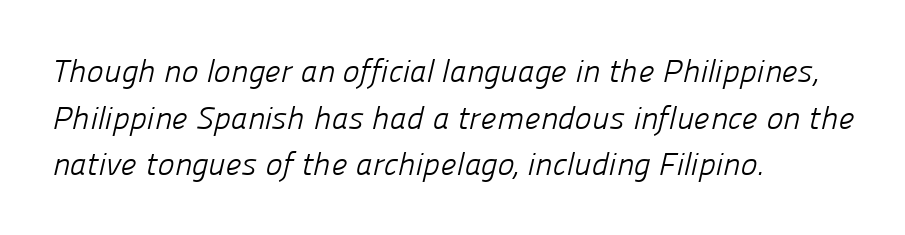
{"serif": "no", "bold": "no", "weight": "light", "width": "normal", "stroke_contrast": "low", "x_height": "medium", "monospaced": "no", "underline": "no", "align": "left", "line_spacing": "normal", "line_spacing_ratio": 1.46, "letter_spacing": "normal", "letter_spacing_em": 0.0, "glyph_px": 32}
